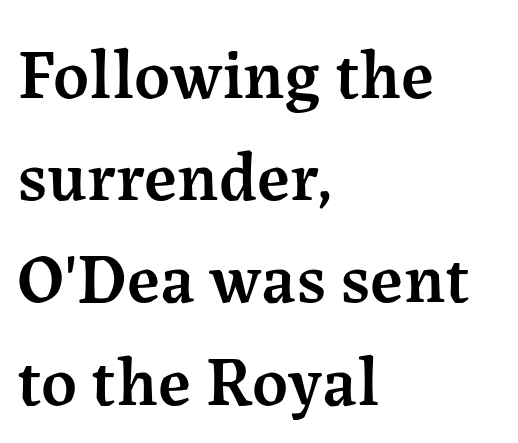
The image shows 70 px semibold serif type, upright; set left-aligned, normal line spacing (1.46x), normal letter spacing, not underlined; medium stroke contrast and a medium x-height.
